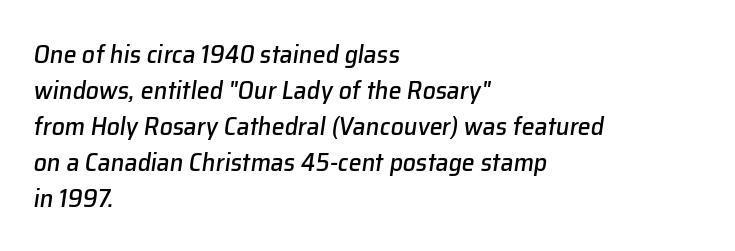
Horizontal alignment here is leftward, the default for most running prose. The rendering uses a moderate line-height, typical for paragraphs. These lines were composed using italics. Is the letter spacing exaggerated? No — it looks like the ordinary default.
